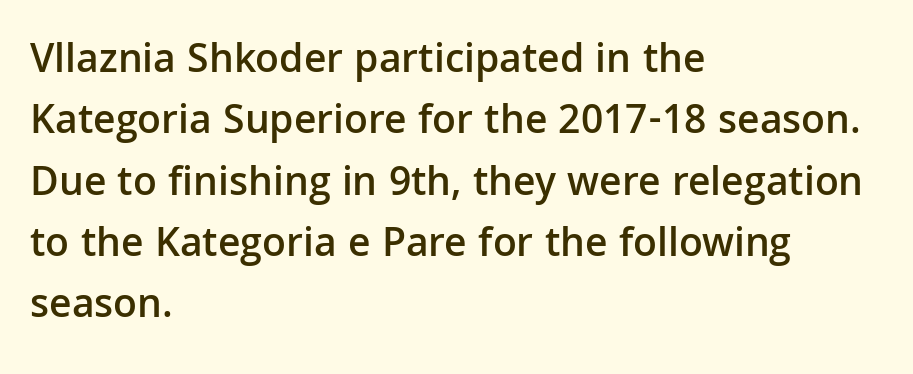
{"serif": "no", "italic": "no", "bold": "semi", "weight": "semibold", "width": "normal", "stroke_contrast": "low", "x_height": "medium", "monospaced": "no", "underline": "no", "align": "left", "line_spacing": "normal", "line_spacing_ratio": 1.46, "letter_spacing": "normal", "letter_spacing_em": 0.0, "glyph_px": 42}
